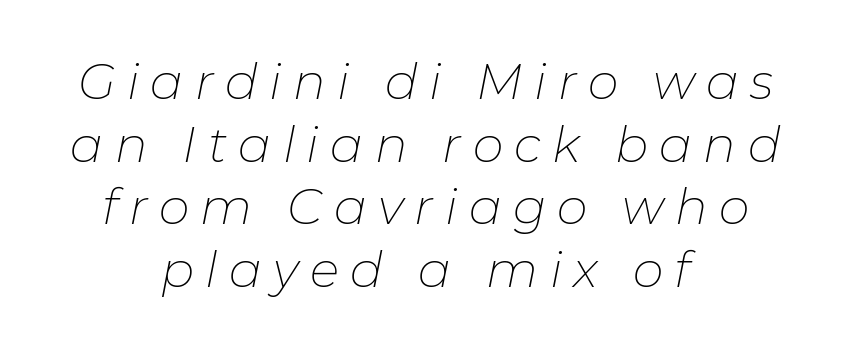
The image shows 49 px thin type, italic (leaning right); set centered, normal line spacing (1.28x), unusually wide letter spacing (+0.23 em), not underlined; low stroke contrast and a medium x-height.
